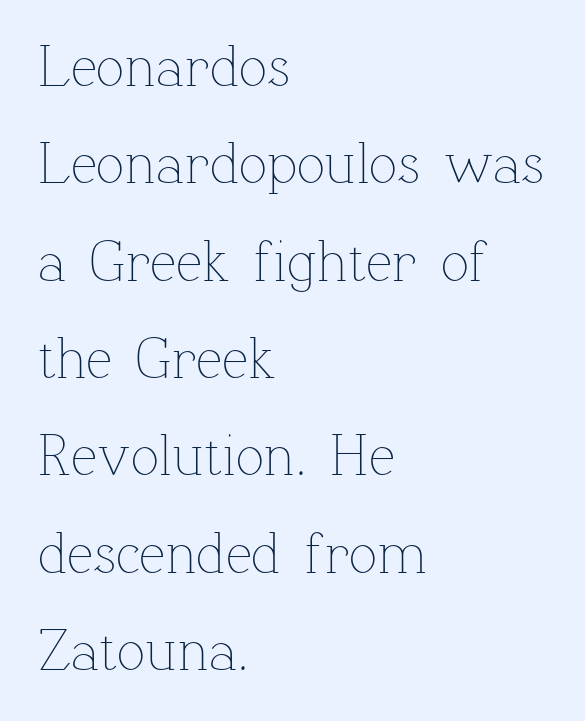
Q: Is the text bold? A: No.
Q: Is the text italic (slanted)? A: No, it is upright.
Q: Is the text underlined? A: No.
Q: How is the paragraph aligned? A: Left-aligned.
Q: Is the spacing between letters normal or unusually wide? A: Normal.
Q: Is the spacing between lines tight, normal or loose? A: Normal.
Q: Width (condensed, normal, or wide)? A: Normal.
Q: Stroke contrast? A: Low.
Q: x-height? A: Medium.
Q: Monospaced? A: No.
